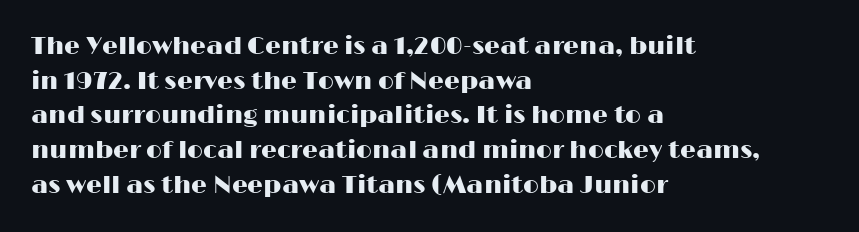
The image shows 25 px text type, upright; set left-aligned, normal line spacing (1.39x), normal letter spacing, not underlined.
